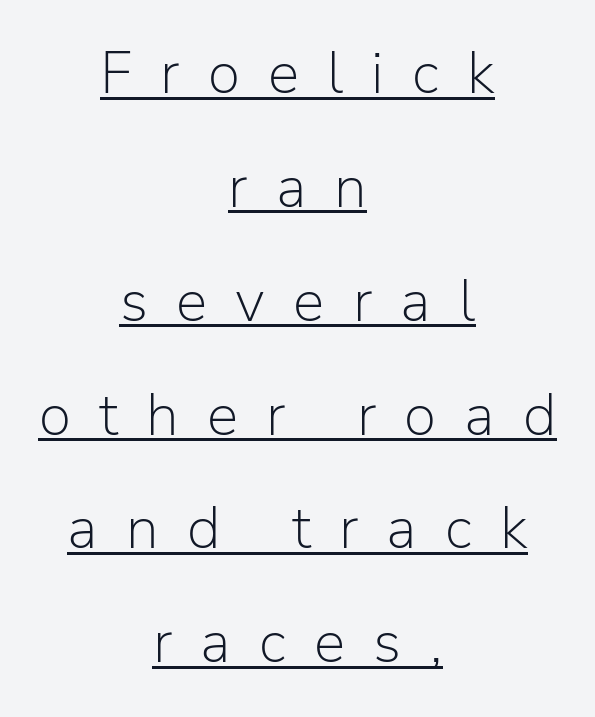
Vertical spacing — loose. A quiet, ordinary-to-light weight characterises the typeface. Each letter keeps its own natural width here, so spacing adapts to shape. Descenders here cross a horizontal rule under the line. Observe the absence of serifs on each vertical stroke in this sample. Look at the tracking — it's clearly loosened, letters drifting apart.
